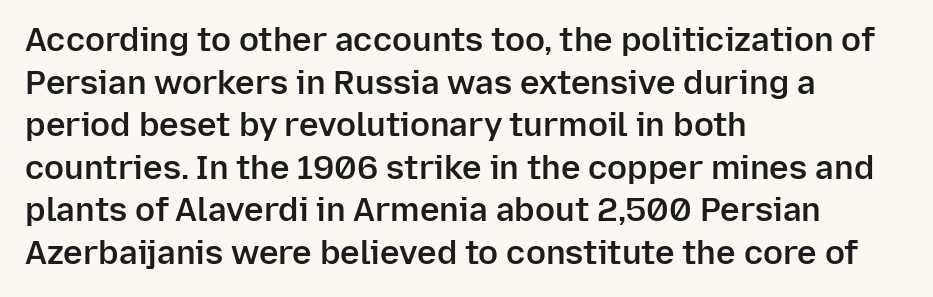
The image shows 33 px semibold sans-serif type, upright; set left-aligned, normal line spacing (1.29x), normal letter spacing, not underlined; low stroke contrast and a medium x-height.
